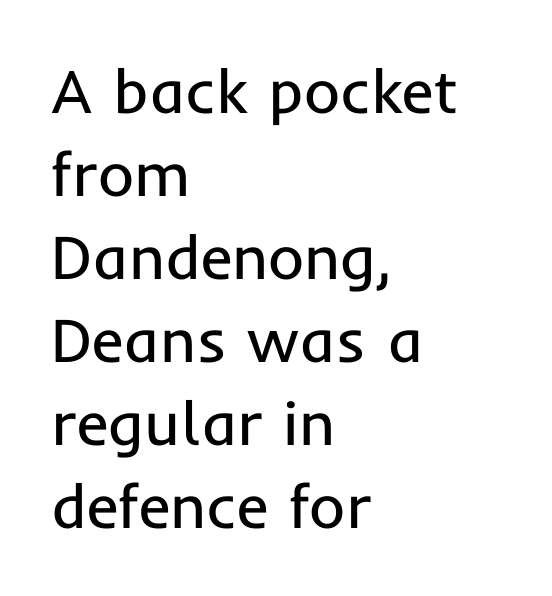
The image shows 62 px regular-weight sans-serif type, upright; set left-aligned, normal line spacing (1.34x), normal letter spacing, not underlined; low stroke contrast and a medium x-height.
